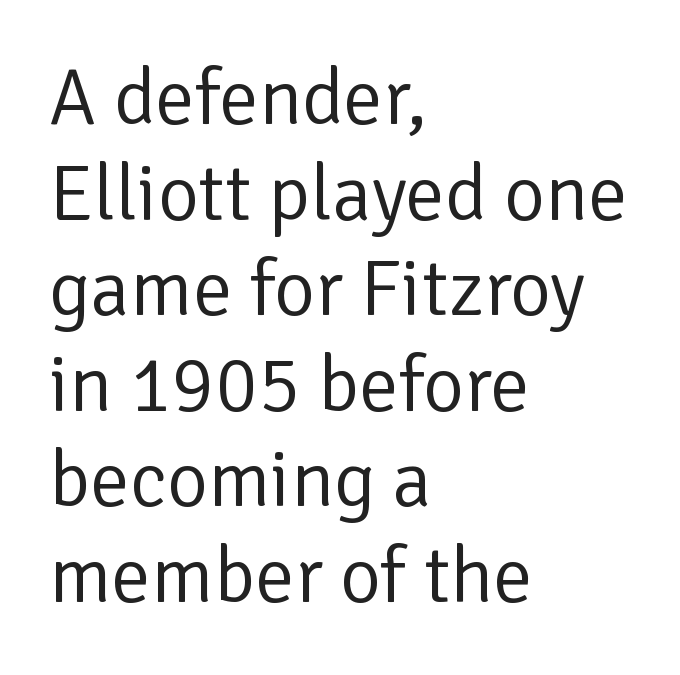
{"serif": "no", "italic": "no", "bold": "no", "weight": "regular", "width": "normal", "stroke_contrast": "low", "x_height": "medium", "monospaced": "no", "underline": "no", "align": "left", "line_spacing_ratio": 1.21, "letter_spacing": "normal", "letter_spacing_em": 0.0, "glyph_px": 79}
